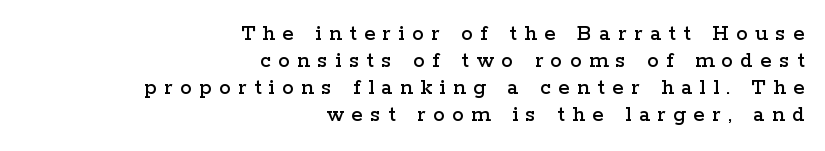
Q: Is the text italic (slanted)? A: No, it is upright.
Q: Is the text underlined? A: No.
Q: How is the paragraph aligned? A: Right-aligned.
Q: Is the spacing between letters normal or unusually wide? A: Unusually wide.
